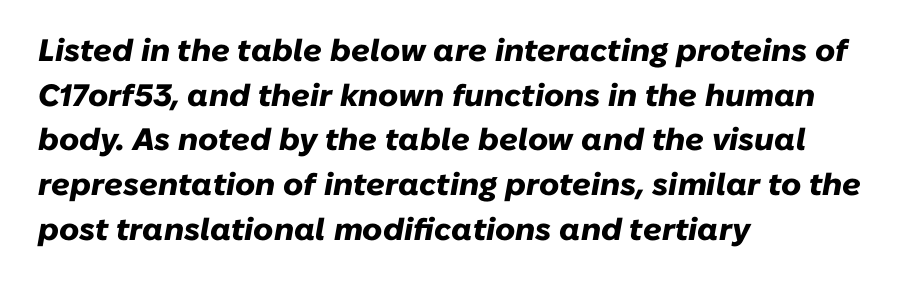
{"italic": "yes", "lean": "right", "slant_degrees": 10, "bold": "yes", "weight": "heavy", "width": "normal", "stroke_contrast": "low", "x_height": "medium", "monospaced": "no", "underline": "no", "align": "left", "line_spacing": "normal", "line_spacing_ratio": 1.44, "letter_spacing": "normal", "letter_spacing_em": 0.0, "glyph_px": 31}
